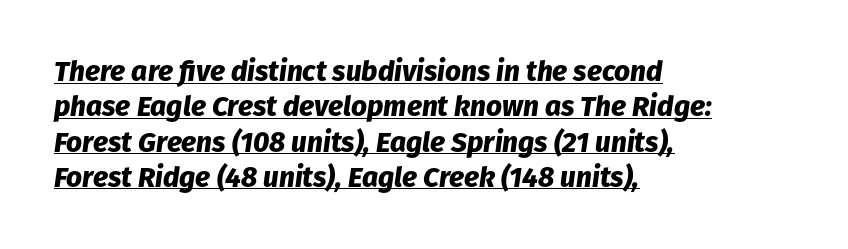
The letters are slanted; this is an italic face. The rendering keeps characters at their native spacing. The rendering uses natural spacing where letterforms have individual widths. Caption: bold face, heavy strokes. Looks like someone drew a line under every word here. The rendering uses a moderate line-height, typical for paragraphs.
